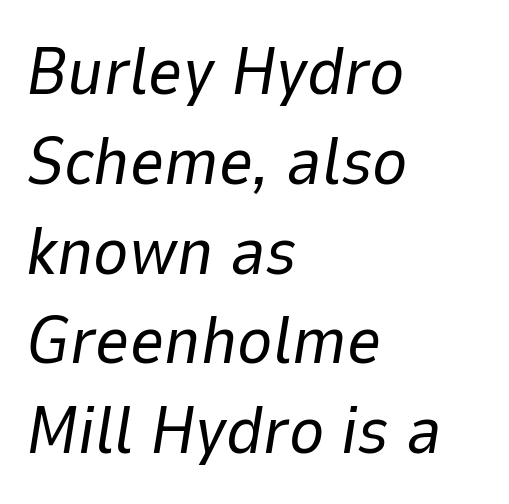
Is the letter spacing exaggerated? No — it looks like the ordinary default. Proportional: the letters do not fall into vertical columns. A light-to-regular cut is what we see here. The leading is moderate, giving the passage an even texture.
